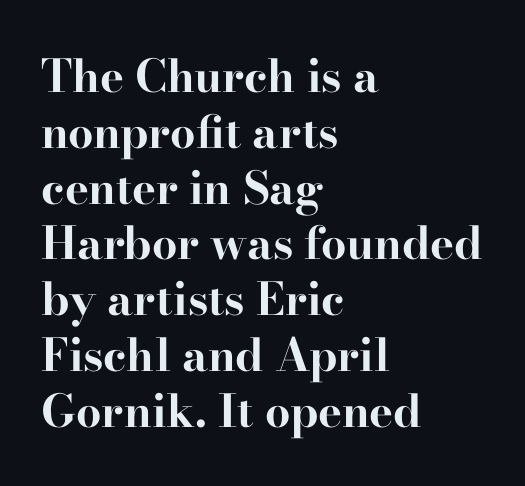
Q: Is the text bold? A: Yes.
Q: Is the text italic (slanted)? A: No, it is upright.
Q: Is the typeface a serif or a sans-serif typeface? A: Serif.
Q: Is the text underlined? A: No.
Q: How is the paragraph aligned? A: Left-aligned.
Q: Is the spacing between letters normal or unusually wide? A: Normal.
Q: Width (condensed, normal, or wide)? A: Wide.
Q: Stroke contrast? A: High.
Q: x-height? A: Small.
Q: Monospaced? A: No.
